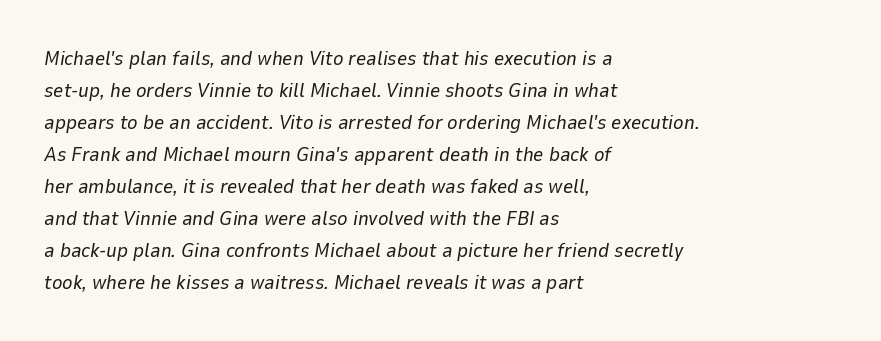
Does the lettering tilt? It does — this is italic. Quick note: interline space is typical. You could call the tracking neutral — neither tight nor loose. Descender tails drop into unmarked territory. Weight: in the light-to-regular range. Is the block centered? No — it sits flush against the left margin.
